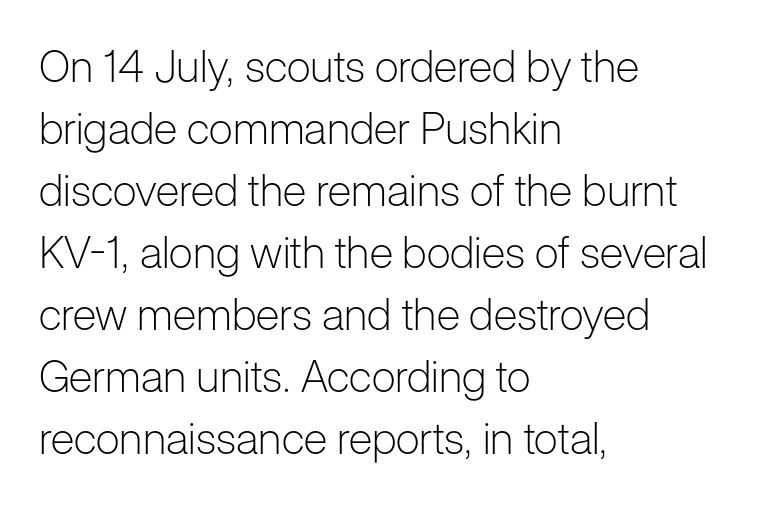
The image shows 44 px light sans-serif type, upright; set left-aligned, normal line spacing (1.41x), normal letter spacing, not underlined; low stroke contrast and a medium x-height.
